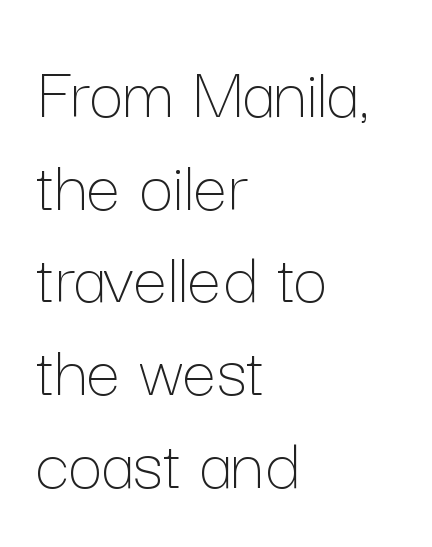
The image shows 76 px thin type, upright; set left-aligned, line spacing 1.22x, normal letter spacing, not underlined; low stroke contrast and a medium x-height.
